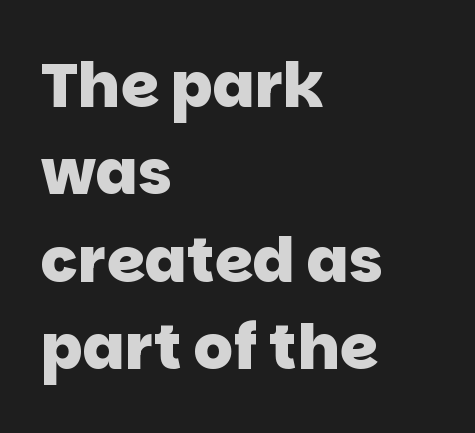
Each letter's strokes conclude bluntly, with no projecting serifs. Does the leading feel generous? No, just average. Students, note that the glyphs here touch the page at normal intervals. The passage shown is not underscored anywhere. These lines are set flush left with a ragged right edge.
